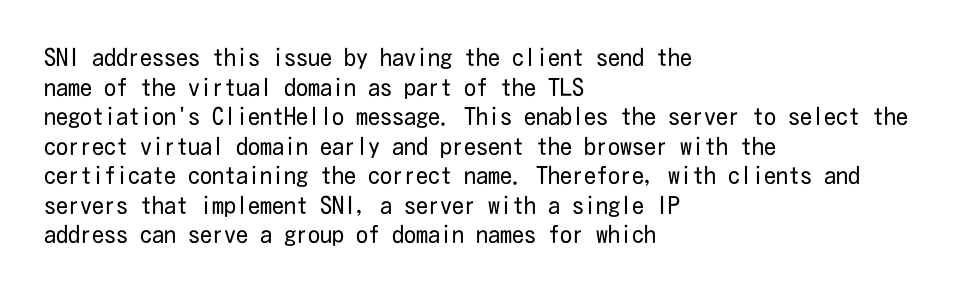
The image shows 24 px text type, upright; set left-aligned, line spacing 1.23x, normal letter spacing, not underlined.
